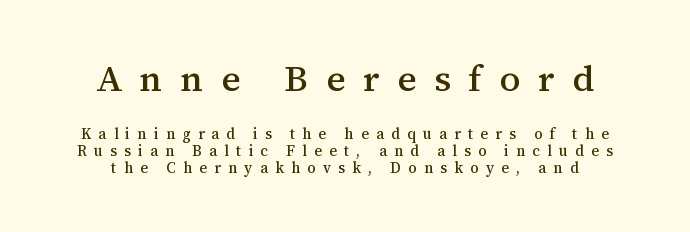
Leftover space on each line is divided equally before and after the words. Looks like regular typesetting: each glyph gets only the width it needs. Does the type have serifs? Yes, each stem ends in a small foot. Tightly led — the rows are bunched. It's the straight-up-and-down kind of type. Honestly, there is no underline to notice here at all.
